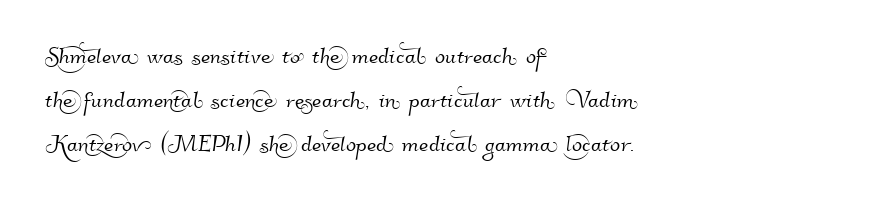
The image shows 30 px sans-serif type; set left-aligned, normal line spacing (1.47x), normal letter spacing, not underlined; high stroke contrast and a small x-height.
